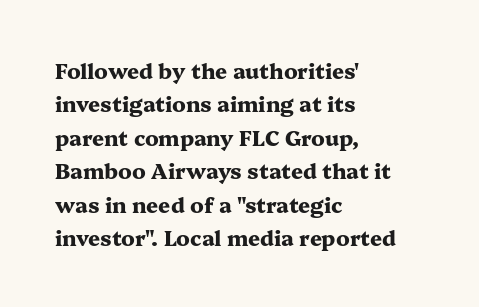
{"italic": "no", "bold": "yes", "underline": "no", "align": "left", "line_spacing": "normal", "line_spacing_ratio": 1.59, "letter_spacing": "normal", "letter_spacing_em": 0.0, "glyph_px": 21}
